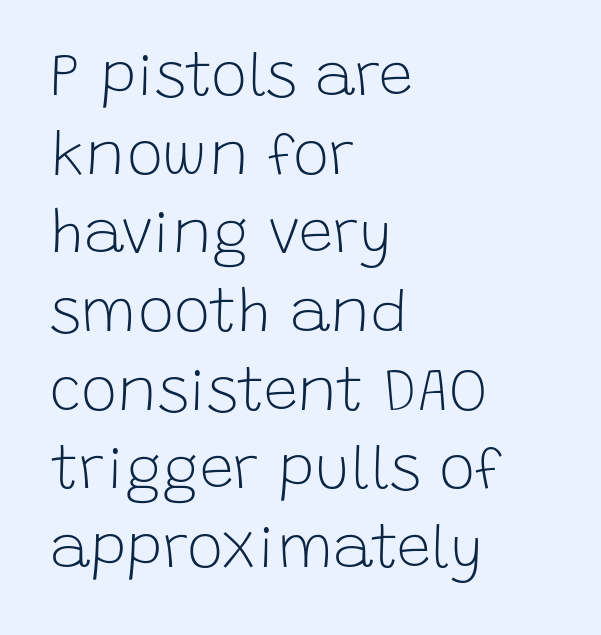
{"serif": "no", "italic": "no", "bold": "no", "weight": "light", "width": "normal", "stroke_contrast": "low", "x_height": "large", "monospaced": "no", "underline": "no", "align": "left", "line_spacing": "normal", "line_spacing_ratio": 1.29, "letter_spacing": "normal", "letter_spacing_em": 0.0, "glyph_px": 61}
